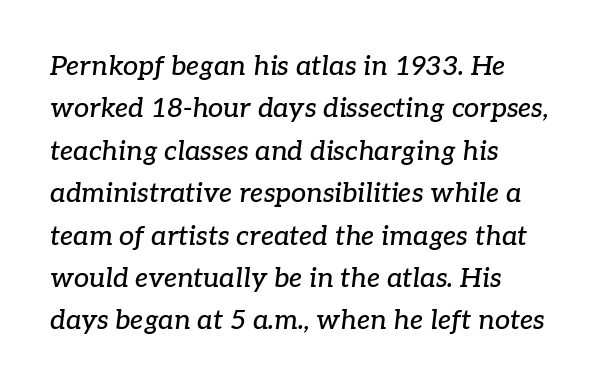
Q: Is the text italic (slanted)? A: Yes, it leans right by about 7 degrees.
Q: Is the text underlined? A: No.
Q: How is the paragraph aligned? A: Left-aligned.
Q: Is the spacing between letters normal or unusually wide? A: Normal.
Q: Is the spacing between lines tight, normal or loose? A: Normal.
